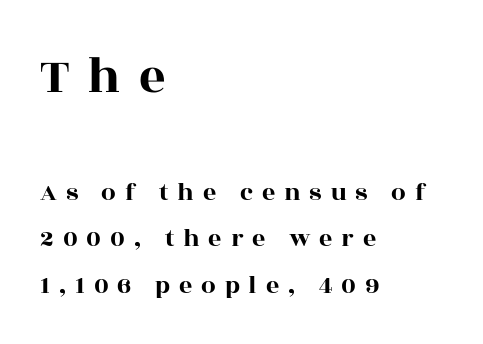
The image shows 52 px wide serif type, upright; set left-aligned, line spacing 1.78x, unusually wide letter spacing (+0.34 em), not underlined; the first (top) block is 2.0x larger; a large x-height.
